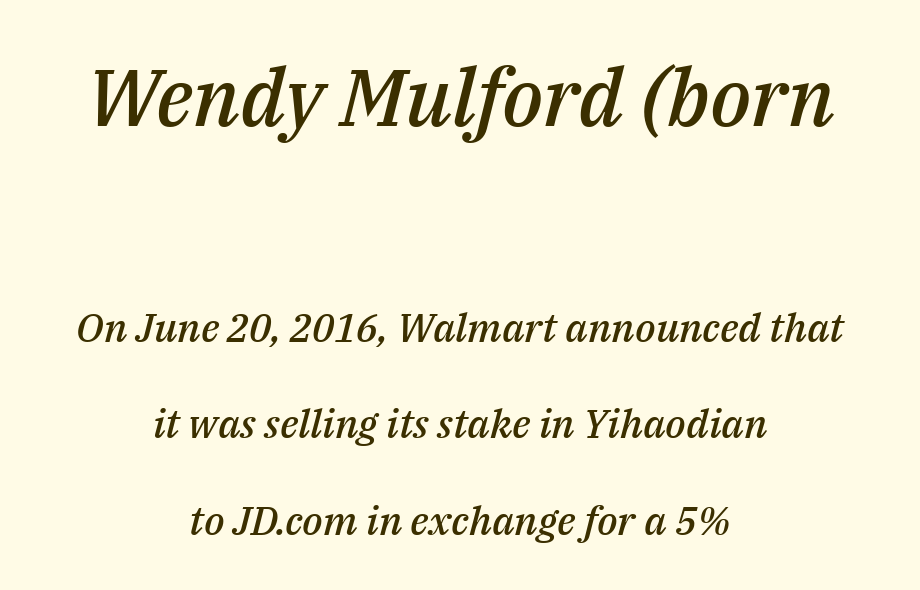
The image shows 80 px semibold type, italic (leaning right); set centered, loose line spacing (2.41x), normal letter spacing, not underlined; the first (top) block is 2.0x larger; medium stroke contrast and a medium x-height.
